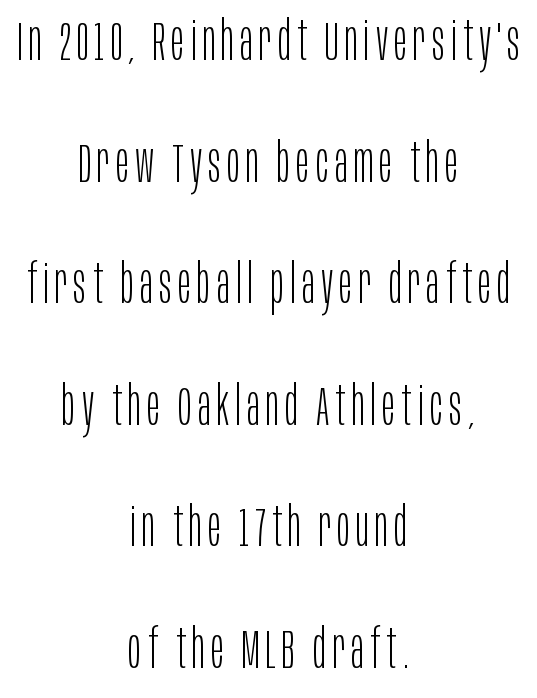
Q: Is the text bold? A: No.
Q: Is the text italic (slanted)? A: No, it is upright.
Q: Is the typeface a serif or a sans-serif typeface? A: Sans-serif.
Q: Is the text underlined? A: No.
Q: How is the paragraph aligned? A: Centered.
Q: Is the spacing between lines tight, normal or loose? A: Loose.
Q: Width (condensed, normal, or wide)? A: Condensed.
Q: Stroke contrast? A: Low.
Q: x-height? A: Large.
Q: Monospaced? A: No.
